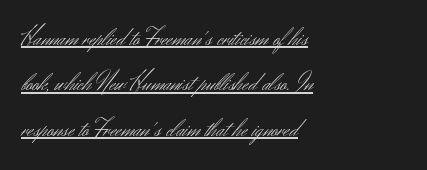
Q: Is the text bold? A: No.
Q: Is the text italic (slanted)? A: Yes.
Q: Is the text underlined? A: Yes.
Q: How is the paragraph aligned? A: Left-aligned.
Q: Is the spacing between letters normal or unusually wide? A: Normal.
